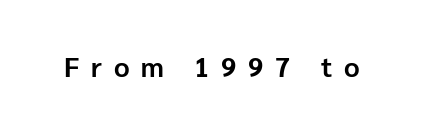
Q: Is the text bold? A: Yes.
Q: Is the text italic (slanted)? A: No, it is upright.
Q: Is the text underlined? A: No.
Q: Is the spacing between letters normal or unusually wide? A: Unusually wide.
